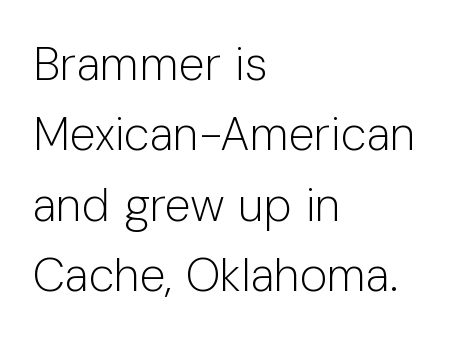
The image shows 47 px light sans-serif type, upright; set left-aligned, normal line spacing (1.5x), normal letter spacing, not underlined; low stroke contrast and a medium x-height.
